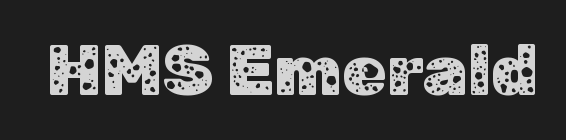
The image shows 72 px sans-serif type, upright; set normal letter spacing, not underlined; low stroke contrast and a medium x-height.
